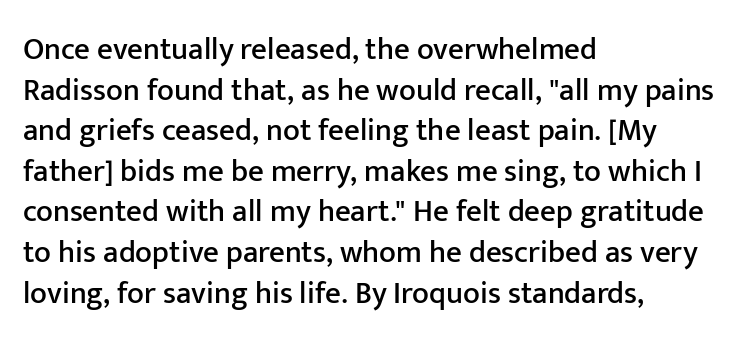
Q: Is the text italic (slanted)? A: No, it is upright.
Q: Is the typeface a serif or a sans-serif typeface? A: Sans-serif.
Q: Is the text underlined? A: No.
Q: How is the paragraph aligned? A: Left-aligned.
Q: Is the spacing between letters normal or unusually wide? A: Normal.
Q: Is the spacing between lines tight, normal or loose? A: Normal.
Q: Width (condensed, normal, or wide)? A: Normal.
Q: Stroke contrast? A: Low.
Q: x-height? A: Medium.
Q: Monospaced? A: No.
